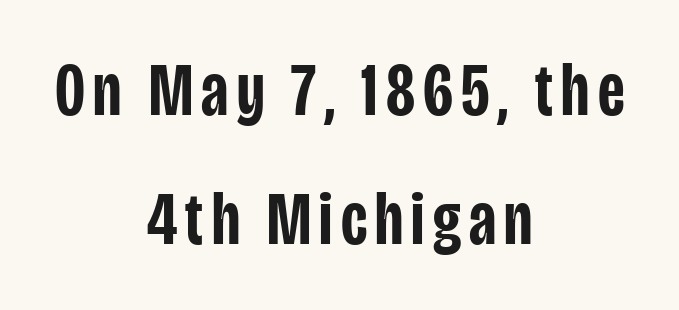
{"serif": "no", "italic": "no", "bold": "semi", "weight": "semibold", "width": "condensed", "stroke_contrast": "low", "x_height": "large", "monospaced": "no", "underline": "no", "align": "center", "line_spacing_ratio": 1.72, "glyph_px": 75}
